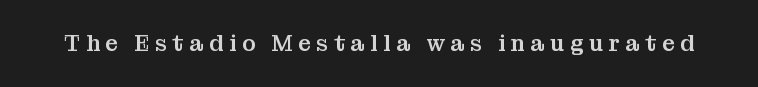
Clear beneath every line of the passage. Nope, not italic — everything's standing straight. Tracking value appears strongly positive — letters spread wide.
